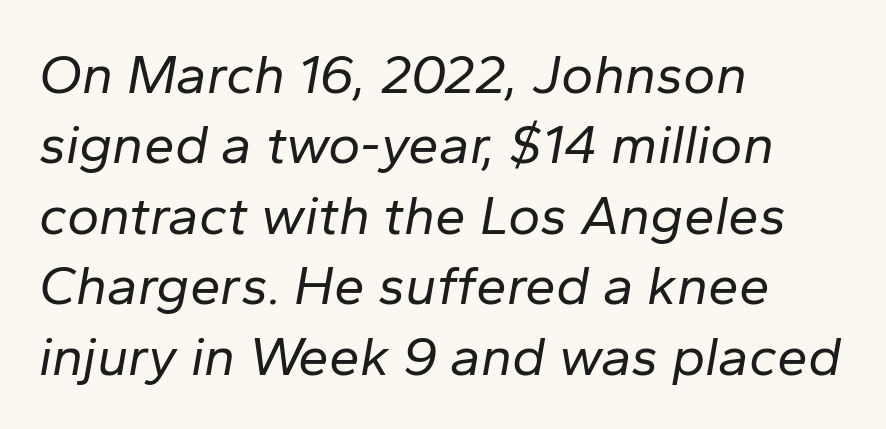
The image shows 55 px regular-weight type, italic (leaning right); set left-aligned, normal line spacing (1.28x), normal letter spacing, not underlined; low stroke contrast and a medium x-height.
